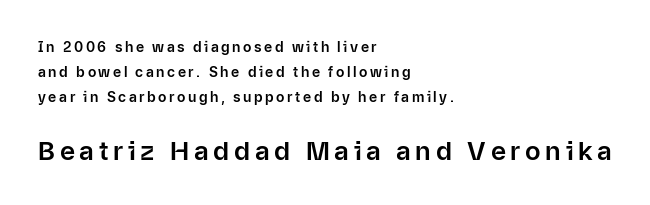
The image shows 26 px text type, upright; set left-aligned, line spacing 1.78x, not underlined; the second (bottom) block is 1.86x larger.
